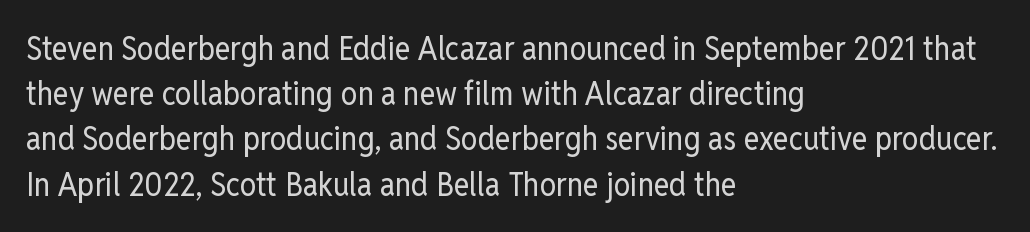
Q: Is the text bold? A: No.
Q: Is the text italic (slanted)? A: No, it is upright.
Q: Is the typeface a serif or a sans-serif typeface? A: Sans-serif.
Q: Is the text underlined? A: No.
Q: How is the paragraph aligned? A: Left-aligned.
Q: Is the spacing between letters normal or unusually wide? A: Normal.
Q: Is the spacing between lines tight, normal or loose? A: Normal.
Q: Width (condensed, normal, or wide)? A: Condensed.
Q: Stroke contrast? A: Low.
Q: x-height? A: Medium.
Q: Monospaced? A: No.
